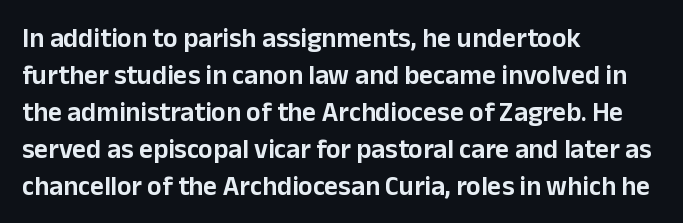
{"italic": "no", "underline": "no", "align": "left", "line_spacing": "normal", "line_spacing_ratio": 1.37, "letter_spacing": "normal", "letter_spacing_em": 0.0, "glyph_px": 27}
